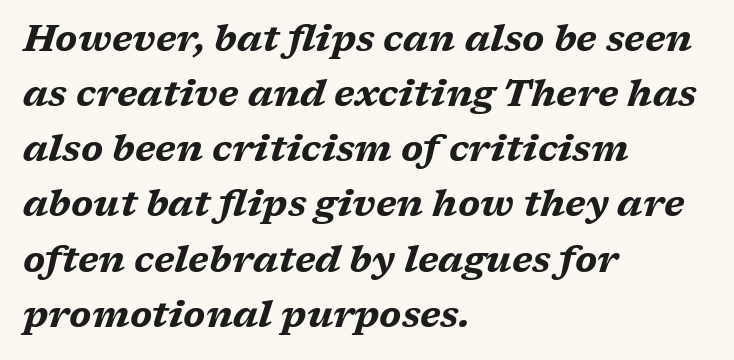
Q: Is the text bold? A: Yes.
Q: Is the text italic (slanted)? A: Yes, it leans right by about 17 degrees.
Q: Is the text underlined? A: No.
Q: How is the paragraph aligned? A: Left-aligned.
Q: Is the spacing between letters normal or unusually wide? A: Normal.
Q: Is the spacing between lines tight, normal or loose? A: Normal.
Q: Width (condensed, normal, or wide)? A: Wide.
Q: Stroke contrast? A: Medium.
Q: x-height? A: Medium.
Q: Monospaced? A: No.
